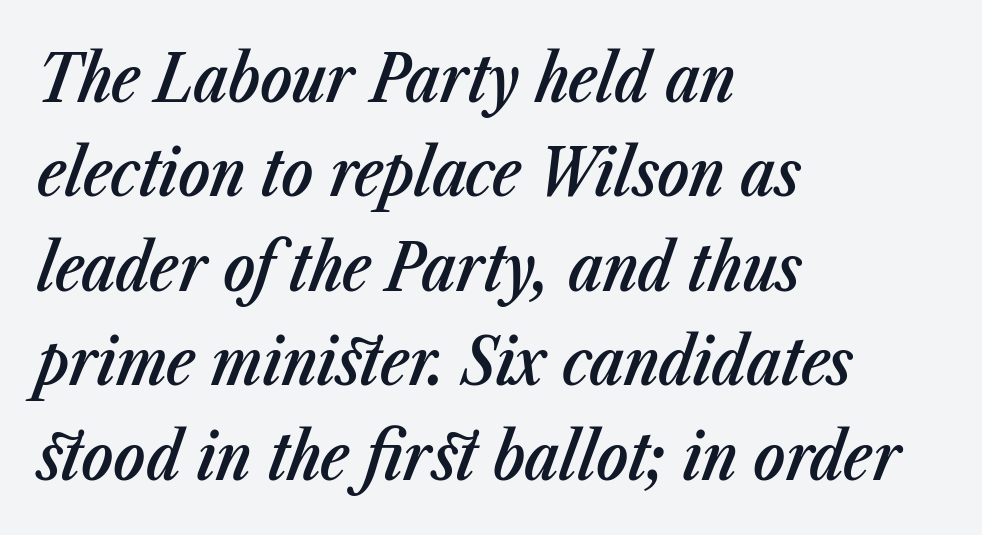
The image shows 66 px semibold, condensed type, italic (leaning right); set left-aligned, normal line spacing (1.43x), normal letter spacing, not underlined; low stroke contrast and a medium x-height.
